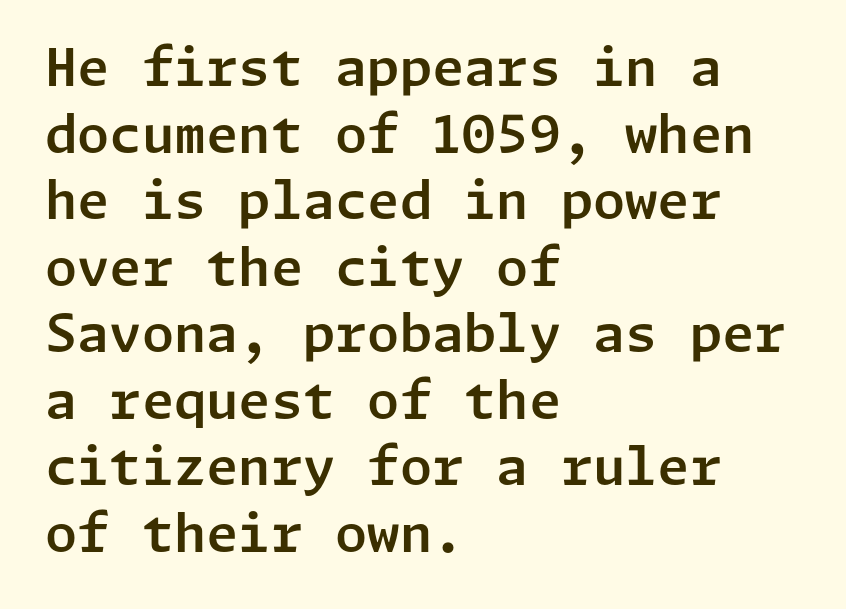
{"serif": "no", "italic": "no", "width": "normal", "stroke_contrast": "low", "x_height": "medium", "underline": "no", "align": "left", "line_spacing": "normal", "line_spacing_ratio": 1.28, "letter_spacing": "normal", "letter_spacing_em": 0.0, "glyph_px": 52}
